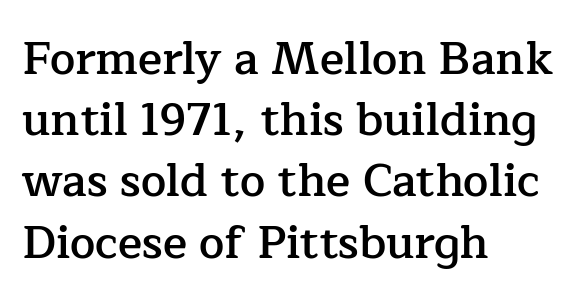
{"serif": "yes", "italic": "no", "bold": "semi", "weight": "semibold", "width": "normal", "stroke_contrast": "low", "x_height": "medium", "monospaced": "no", "underline": "no", "align": "left", "line_spacing": "normal", "line_spacing_ratio": 1.36, "letter_spacing": "normal", "letter_spacing_em": 0.0, "glyph_px": 45}
